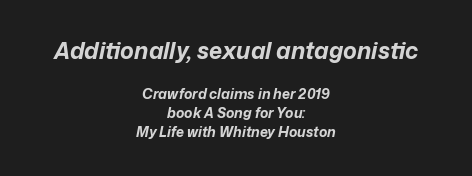
{"italic": "yes", "lean": "right", "slant_degrees": 12, "bold": "yes", "underline": "no", "align": "center", "line_spacing": "normal", "line_spacing_ratio": 1.37, "letter_spacing": "normal", "letter_spacing_em": 0.0, "larger_block": "first", "size_ratio": 1.64, "glyph_px": 23}
